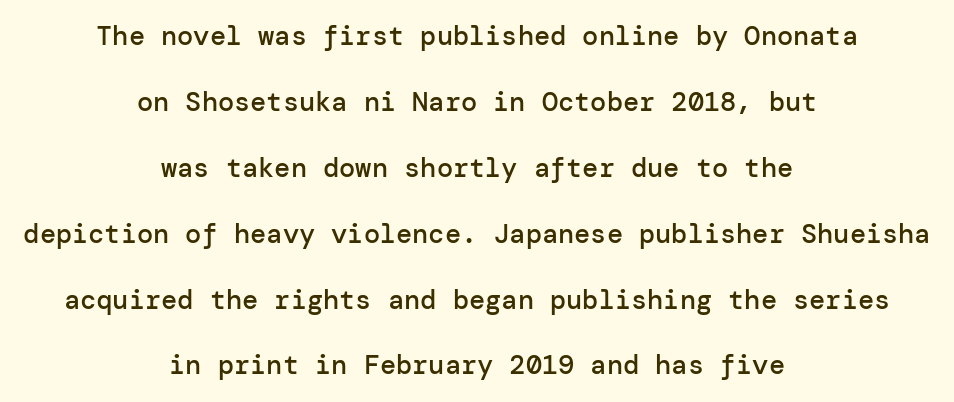
Q: Is the text bold? A: Semi-bold.
Q: Is the text italic (slanted)? A: No, it is upright.
Q: Is the text underlined? A: No.
Q: How is the paragraph aligned? A: Centered.
Q: Is the spacing between letters normal or unusually wide? A: Normal.
Q: Is the spacing between lines tight, normal or loose? A: Loose.
